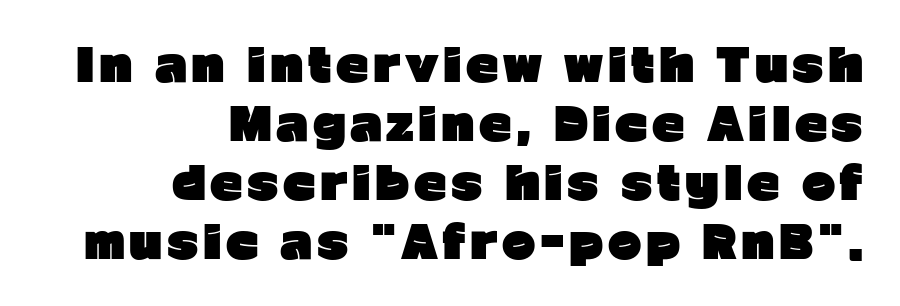
Looks like regular typesetting: each glyph gets only the width it needs. Upright lettering throughout. How would I describe the line gaps? Plain and ordinary. Regarding serifs, this sample does without them. Each line ends at the same right margin while the left side varies.
